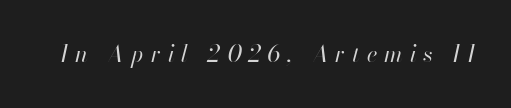
Q: Is the text bold? A: No.
Q: Is the text italic (slanted)? A: Yes, it leans right by about 13 degrees.
Q: Is the text underlined? A: No.
Q: Is the spacing between letters normal or unusually wide? A: Unusually wide.
